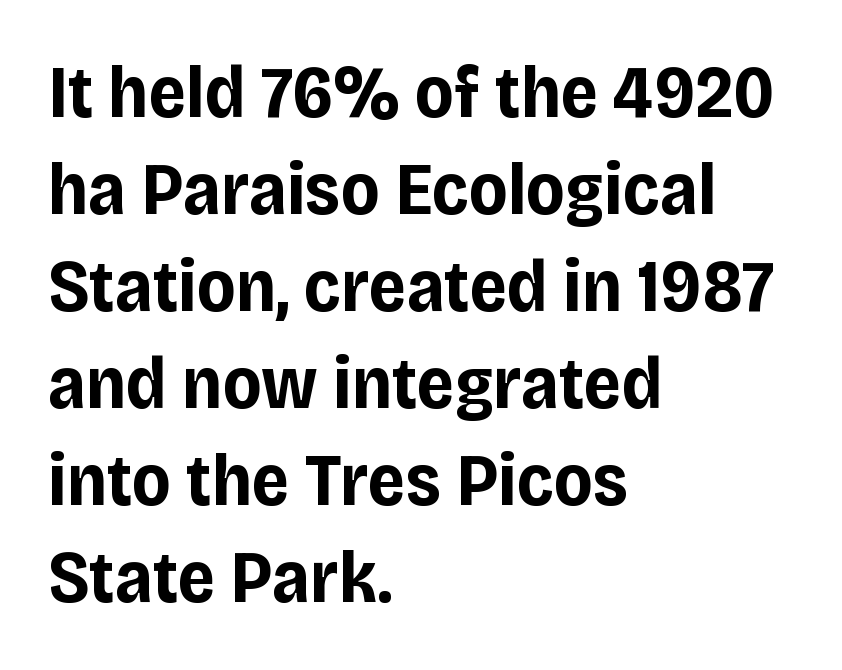
The image shows 74 px bold sans-serif type, upright; set left-aligned, normal line spacing (1.31x), normal letter spacing, not underlined; low stroke contrast and a large x-height.
